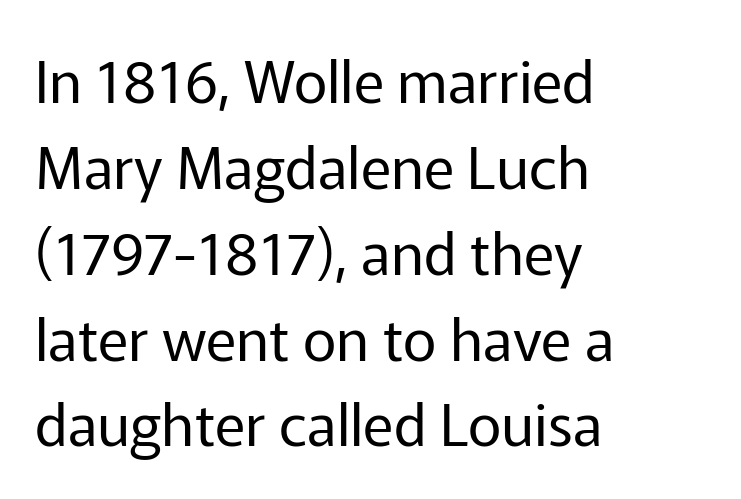
The image shows 58 px regular-weight sans-serif type, upright; set left-aligned, normal line spacing (1.48x), normal letter spacing, not underlined; low stroke contrast and a medium x-height.
